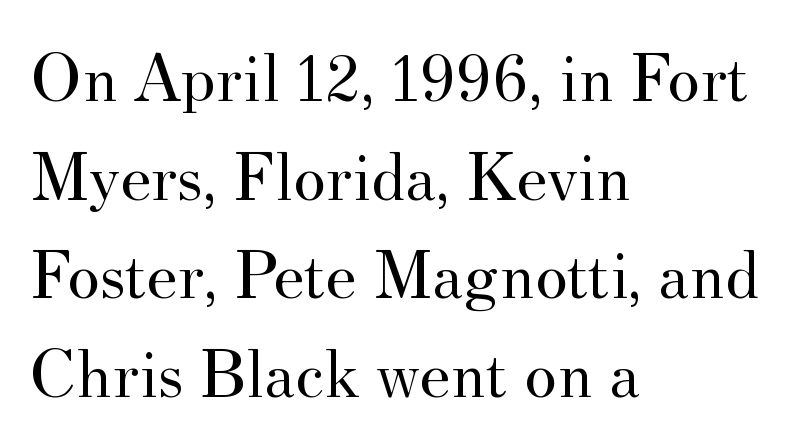
The image shows 70 px regular-weight serif type, upright; set left-aligned, normal line spacing (1.41x), normal letter spacing, not underlined; medium stroke contrast and a small x-height.
